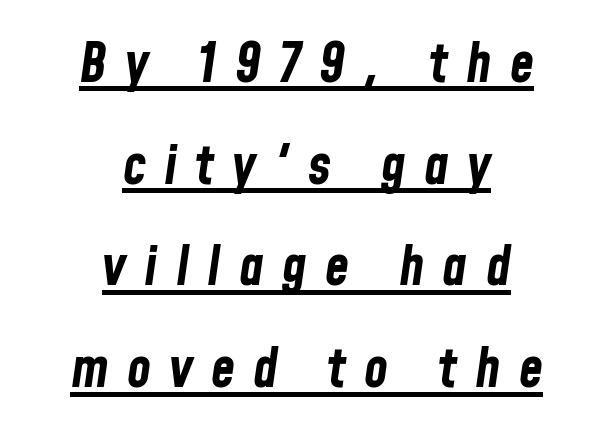
Notice how a bar underscores the lettering throughout. The font's italic variant was chosen for this text. What stands out about the letter spacing? Its width — letters are far apart. This sample has the flowing, uneven cadence of proportional lettering. The paragraph shown floats in the horizontal middle.
